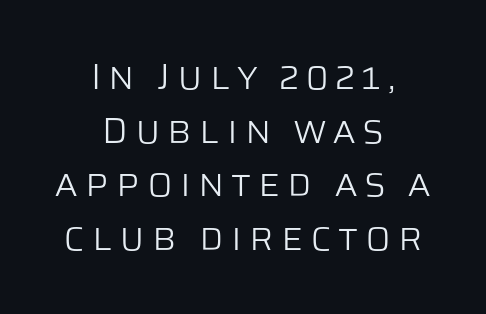
Spacing verdict: proportional, widths tailored to each character. In CSS terms this would be text-align: center. This sample uses a sans-serif face. In terms of posture, this sample is upright. A quiet, ordinary-to-light weight characterises the typeface. The designer left line spacing at the default.
